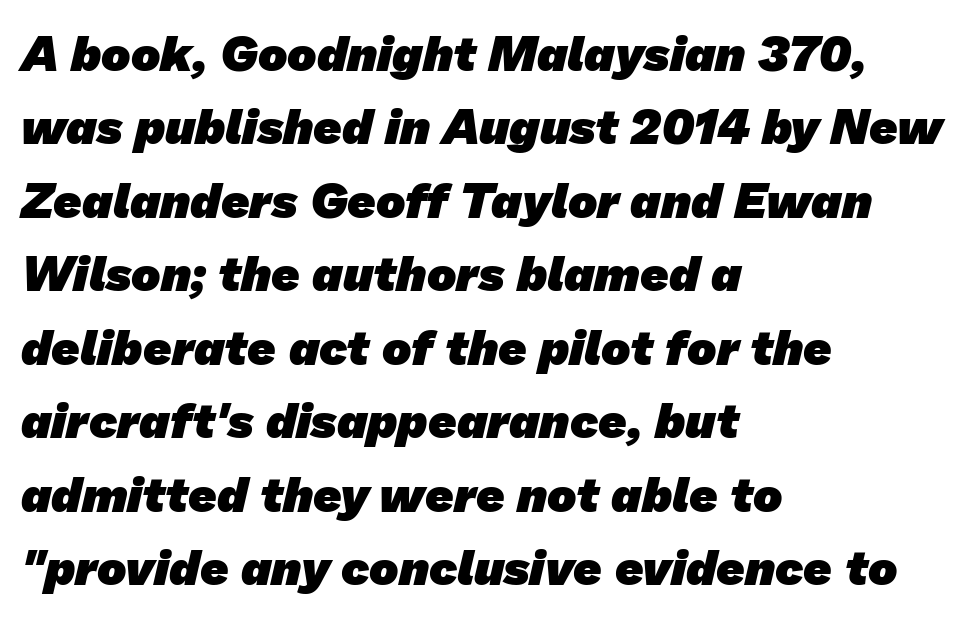
{"serif": "no", "bold": "yes", "weight": "heavy", "width": "normal", "stroke_contrast": "low", "x_height": "medium", "monospaced": "no", "underline": "no", "align": "left", "line_spacing": "normal", "line_spacing_ratio": 1.5, "letter_spacing": "normal", "letter_spacing_em": 0.0, "glyph_px": 49}
